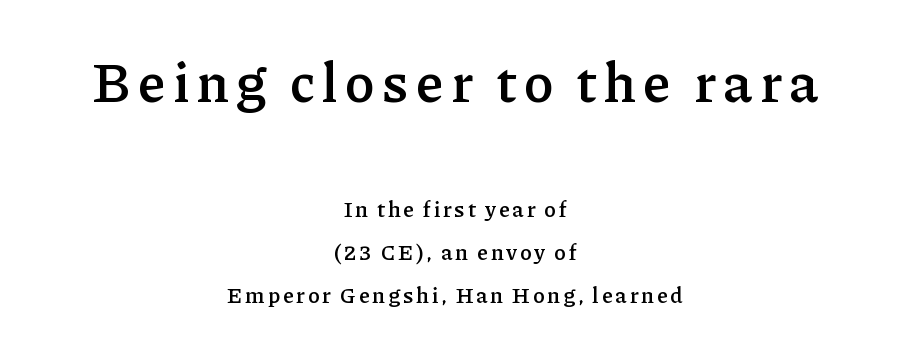
Q: Is the text bold? A: Semi-bold.
Q: Is the text italic (slanted)? A: No, it is upright.
Q: Is the typeface a serif or a sans-serif typeface? A: Serif.
Q: Is the text underlined? A: No.
Q: How is the paragraph aligned? A: Centered.
Q: Is the spacing between lines tight, normal or loose? A: Loose.
Q: Which block of text is set in a larger size, the first (top) or the second (bottom)? A: The first (top) one.
Q: Width (condensed, normal, or wide)? A: Normal.
Q: Stroke contrast? A: Low.
Q: x-height? A: Medium.
Q: Monospaced? A: No.
